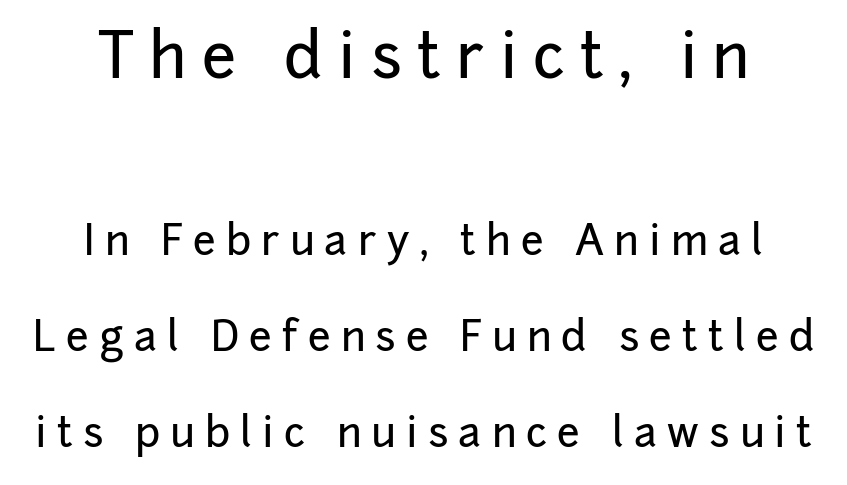
The letters stand straight up with perfectly vertical stems. Varying glyph widths throughout — classic text-font behaviour. The first block has been scaled up relative to the second. A sans-serif font was chosen for this passage. Unmarked baselines from the first word to the last.
